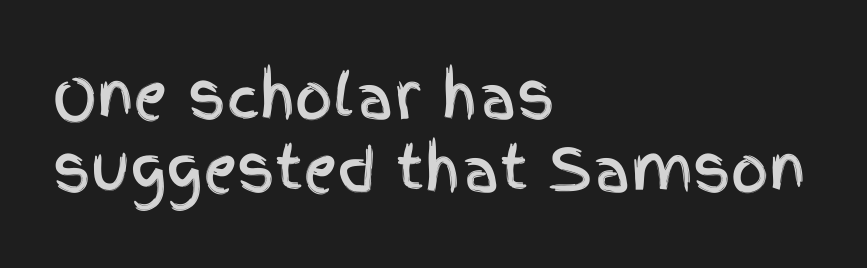
Q: Is the text italic (slanted)? A: No, it is upright.
Q: Is the typeface a serif or a sans-serif typeface? A: Sans-serif.
Q: Is the text underlined? A: No.
Q: How is the paragraph aligned? A: Left-aligned.
Q: Is the spacing between letters normal or unusually wide? A: Normal.
Q: Width (condensed, normal, or wide)? A: Condensed.
Q: x-height? A: Large.
Q: Monospaced? A: No.
